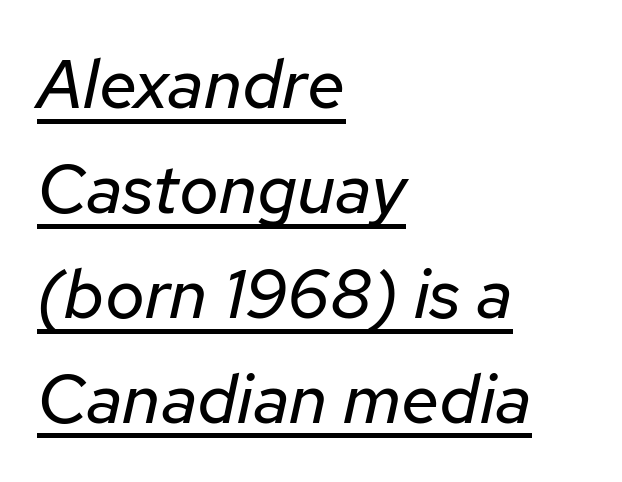
Q: Is the text bold? A: No.
Q: Is the text italic (slanted)? A: Yes, it leans right by about 12 degrees.
Q: Is the text underlined? A: Yes.
Q: How is the paragraph aligned? A: Left-aligned.
Q: Is the spacing between letters normal or unusually wide? A: Normal.
Q: Is the spacing between lines tight, normal or loose? A: Normal.
Q: Width (condensed, normal, or wide)? A: Normal.
Q: Stroke contrast? A: Low.
Q: x-height? A: Medium.
Q: Monospaced? A: No.
